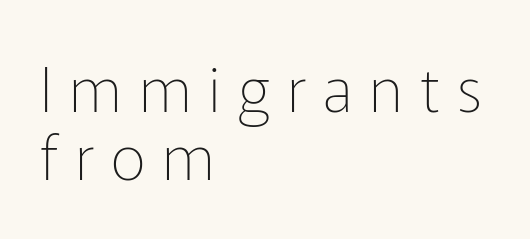
Q: Is the text bold? A: No.
Q: Is the text italic (slanted)? A: No, it is upright.
Q: Is the typeface a serif or a sans-serif typeface? A: Sans-serif.
Q: Is the text underlined? A: No.
Q: How is the paragraph aligned? A: Left-aligned.
Q: Is the spacing between letters normal or unusually wide? A: Unusually wide.
Q: Is the spacing between lines tight, normal or loose? A: Tight.
Q: Width (condensed, normal, or wide)? A: Normal.
Q: Stroke contrast? A: Low.
Q: x-height? A: Medium.
Q: Monospaced? A: No.
